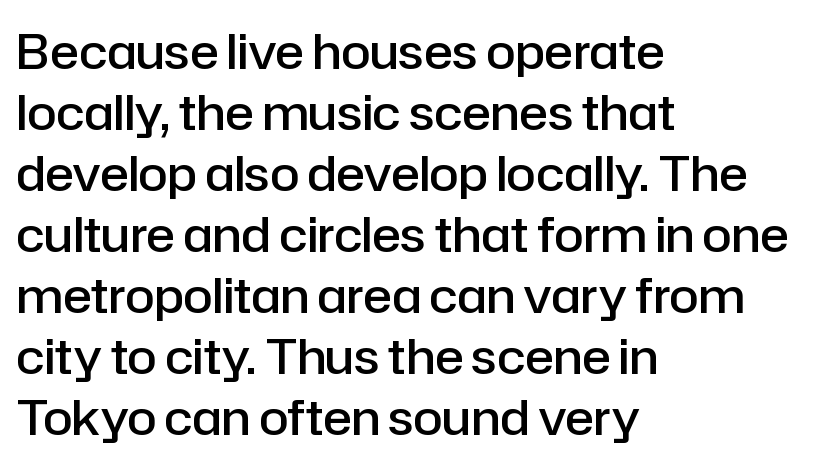
Q: Is the text bold? A: Semi-bold.
Q: Is the text italic (slanted)? A: No, it is upright.
Q: Is the typeface a serif or a sans-serif typeface? A: Sans-serif.
Q: Is the text underlined? A: No.
Q: How is the paragraph aligned? A: Left-aligned.
Q: Is the spacing between letters normal or unusually wide? A: Normal.
Q: Is the spacing between lines tight, normal or loose? A: Normal.
Q: Width (condensed, normal, or wide)? A: Normal.
Q: Stroke contrast? A: Low.
Q: x-height? A: Medium.
Q: Monospaced? A: No.
